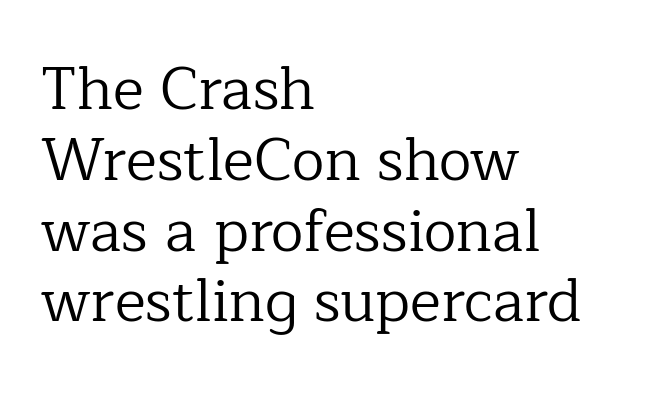
Casual observation: everything's shoved over to the left. The typography opts for an upright posture over an oblique one. Stroke mass is kept to a normal reading level or below. Compared with typical body copy, the letter spacing here is the same. Looks like regular typesetting: each glyph gets only the width it needs.
